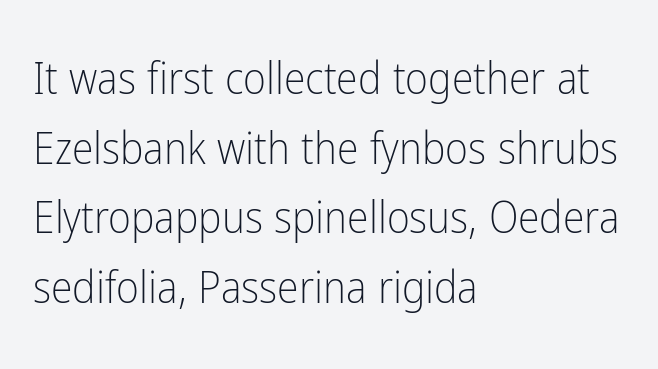
{"serif": "no", "italic": "no", "bold": "no", "weight": "light", "width": "condensed", "stroke_contrast": "low", "x_height": "medium", "monospaced": "no", "underline": "no", "align": "left", "line_spacing": "normal", "line_spacing_ratio": 1.58, "letter_spacing": "normal", "letter_spacing_em": 0.0, "glyph_px": 44}
